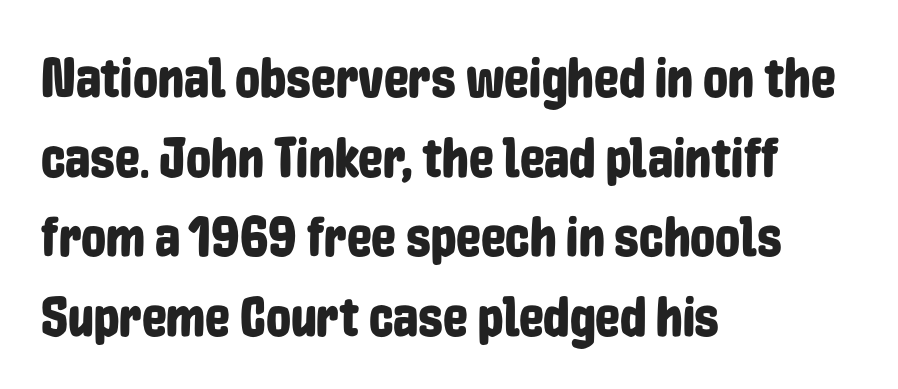
A typesetter would call this leading conventional body-copy spacing. The font family rendered here belongs to the sans-serif group. Lines of text with bare space underneath. Between one letter and the next there's only the usual sliver of space.
